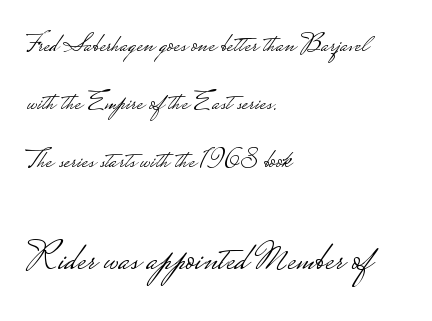
The image shows 40 px light, wide sans-serif type; set left-aligned, loose line spacing (2.15x), normal letter spacing, not underlined; the second (bottom) block is 1.48x larger; low stroke contrast.
